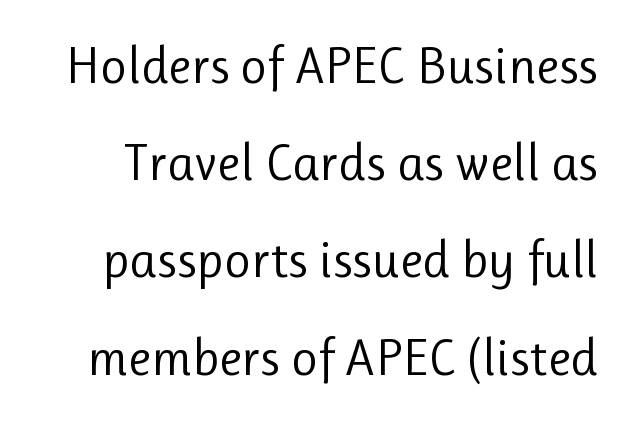
Beneath every word, the page is bare. The type sits square on the baseline with zero lean. The weight would be labelled regular, book, light, or lighter still. The face used here is proportionally spaced, like ordinary book or web type. The horizontal fit of the characters is conventional and even. Stroke terminals: plain, sans-serif.
